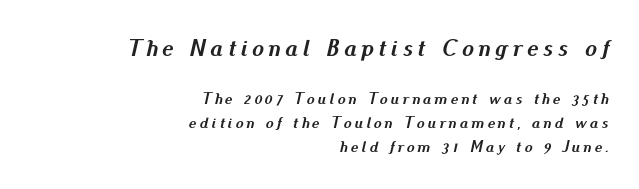
You'd pick this weight for a headline — it's a proper bold. The face used here is rendered with a markedly widened letterfit. Characters are canted at an angle relative to the baseline's perpendicular. This layout puts the oversized block above and the modest block below.
